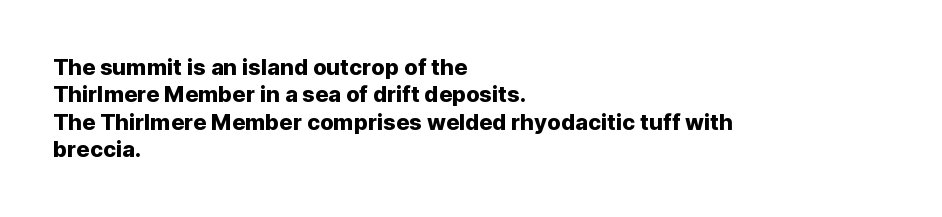
{"italic": "no", "underline": "no", "align": "left", "line_spacing": "normal", "line_spacing_ratio": 1.25, "letter_spacing": "normal", "letter_spacing_em": 0.0, "glyph_px": 22}
